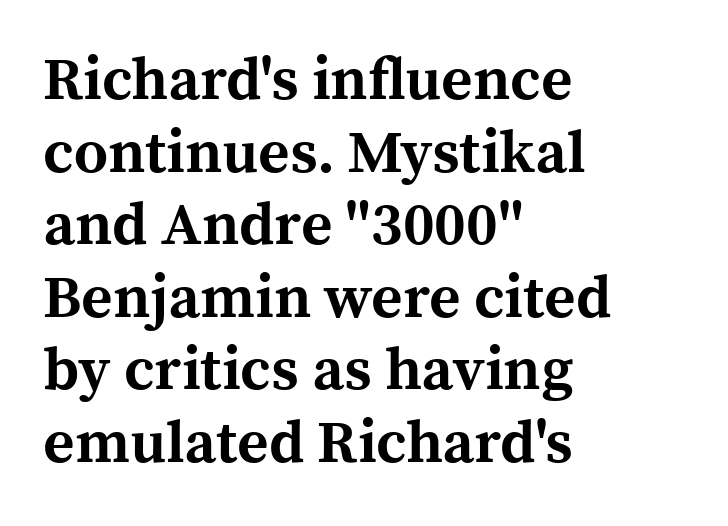
The image shows 60 px bold serif type, upright; set left-aligned, line spacing 1.21x, normal letter spacing, not underlined; a medium x-height.
